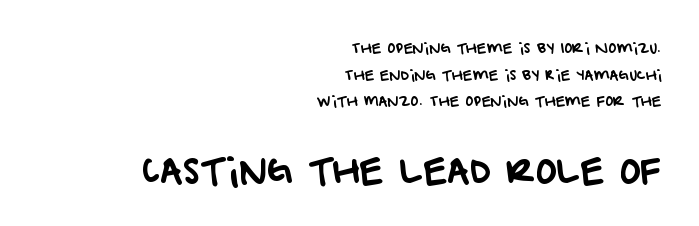
Visually the block forms a straight wall on the right and a jagged coastline on the left. Honestly, the letter spacing is just normal — you wouldn't notice it. No feet cap the strokes, marking this as sans-serif type. If you measured baseline to baseline, you'd find a long distance. The zone under the glyphs is completely vacant. Does the bottom block carry the larger type? Yes, it does.
